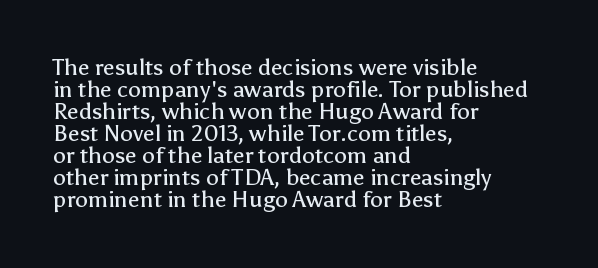
{"italic": "no", "bold": "no", "underline": "no", "align": "left", "line_spacing": "tight", "line_spacing_ratio": 0.96, "letter_spacing": "normal", "letter_spacing_em": 0.0, "glyph_px": 23}
